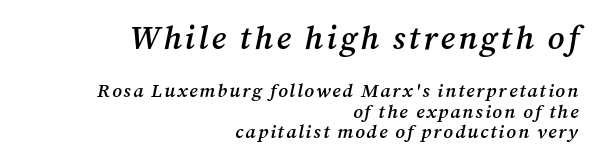
Q: Is the text bold? A: Semi-bold.
Q: Is the text italic (slanted)? A: Yes, it leans right by about 12 degrees.
Q: Is the typeface a serif or a sans-serif typeface? A: Serif.
Q: Is the text underlined? A: No.
Q: How is the paragraph aligned? A: Right-aligned.
Q: Is the spacing between lines tight, normal or loose? A: Tight.
Q: Which block of text is set in a larger size, the first (top) or the second (bottom)? A: The first (top) one.
Q: Width (condensed, normal, or wide)? A: Normal.
Q: Stroke contrast? A: Medium.
Q: x-height? A: Medium.
Q: Monospaced? A: No.
